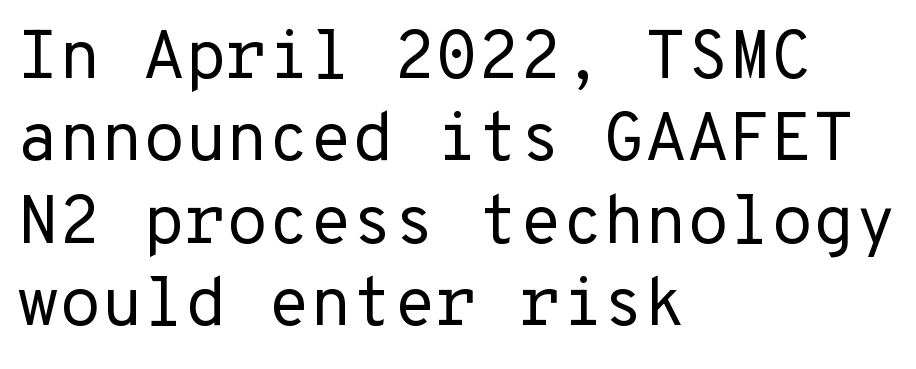
The image shows 68 px regular-weight sans-serif type, upright; set left-aligned, line spacing 1.21x, normal letter spacing, not underlined; low stroke contrast and a medium x-height.
